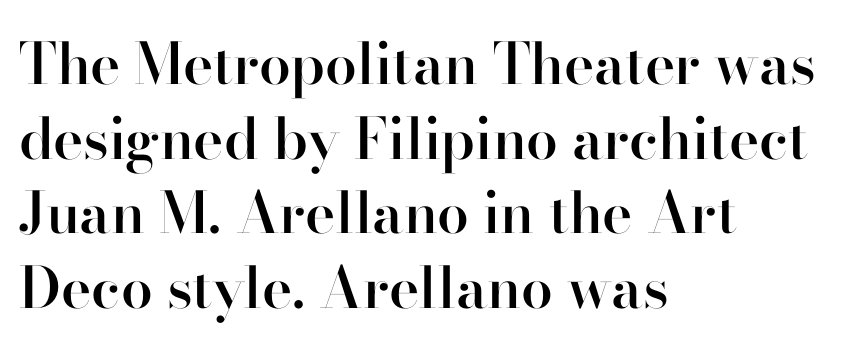
The image shows 57 px semibold serif type, upright; set left-aligned, normal line spacing (1.31x), normal letter spacing, not underlined; high stroke contrast and a small x-height.
